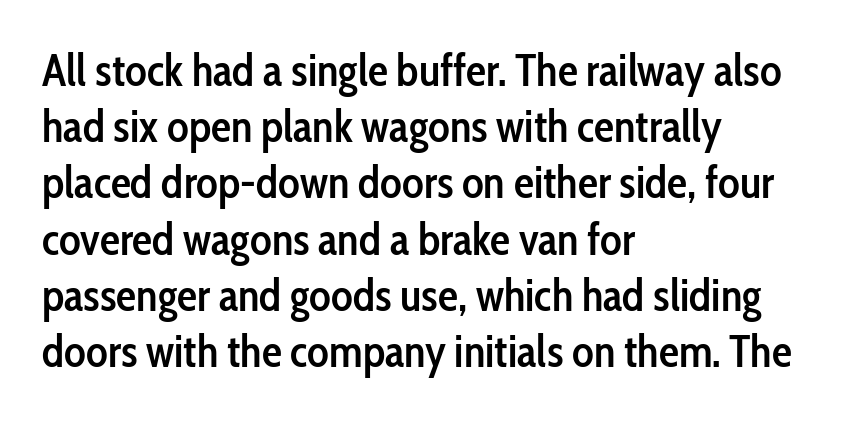
{"serif": "no", "italic": "no", "bold": "semi", "weight": "semibold", "width": "condensed", "stroke_contrast": "low", "x_height": "medium", "monospaced": "no", "underline": "no", "align": "left", "line_spacing": "normal", "line_spacing_ratio": 1.25, "letter_spacing": "normal", "letter_spacing_em": 0.0, "glyph_px": 45}
